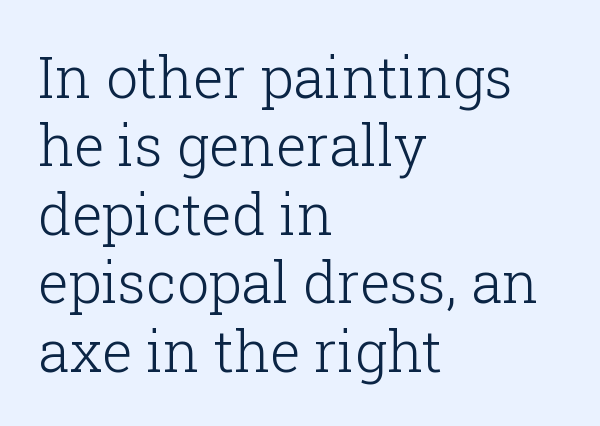
{"serif": "yes", "italic": "no", "bold": "no", "weight": "light", "width": "normal", "stroke_contrast": "low", "x_height": "medium", "monospaced": "no", "underline": "no", "align": "left", "line_spacing_ratio": 1.2, "letter_spacing": "normal", "letter_spacing_em": 0.0, "glyph_px": 57}
